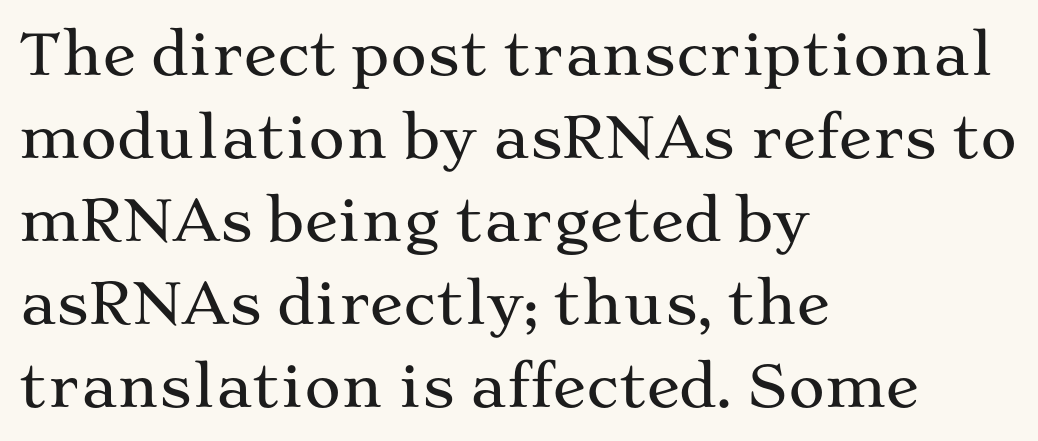
Yep, those are serifs on the letters. Visually the block forms a straight wall on the left and a jagged coastline on the right. The letters stand upright; this is a roman face. A typesetter would call this leading conventional body-copy spacing. A typesetter would call this proportional, since set widths differ per character. The line texture is even and compact thanks to regular tracking.
